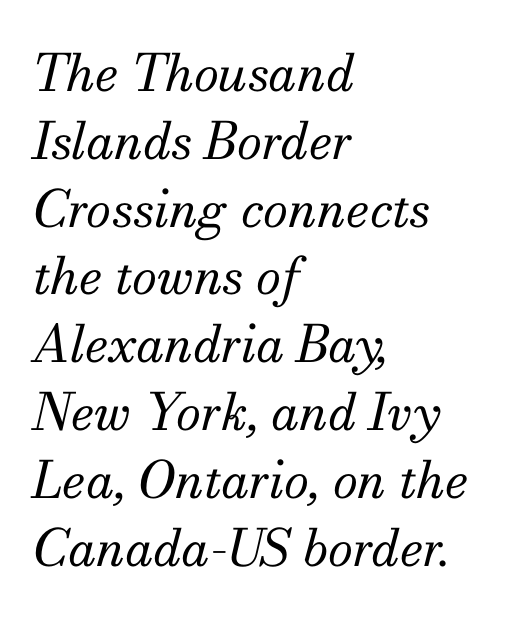
Q: Is the text bold? A: No.
Q: Is the text italic (slanted)? A: Yes, it leans right by about 13 degrees.
Q: Is the typeface a serif or a sans-serif typeface? A: Serif.
Q: Is the text underlined? A: No.
Q: How is the paragraph aligned? A: Left-aligned.
Q: Is the spacing between letters normal or unusually wide? A: Normal.
Q: Is the spacing between lines tight, normal or loose? A: Normal.
Q: Width (condensed, normal, or wide)? A: Normal.
Q: Stroke contrast? A: Medium.
Q: x-height? A: Small.
Q: Monospaced? A: No.
